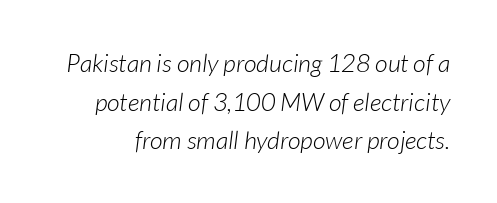
The image shows 25 px text type, italic (leaning right); set normal line spacing (1.55x), normal letter spacing, not underlined.
